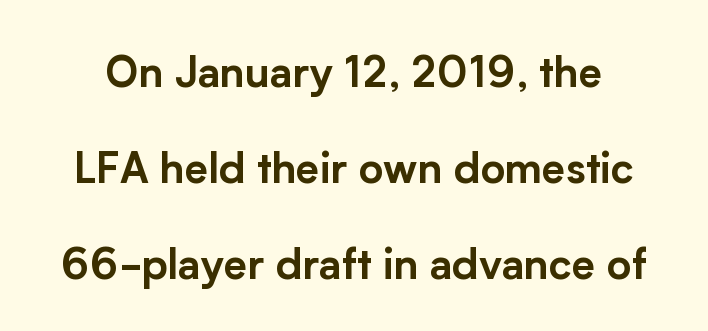
The image shows 42 px sans-serif type, upright; set loose line spacing (2.29x), normal letter spacing, not underlined; low stroke contrast and a medium x-height.
